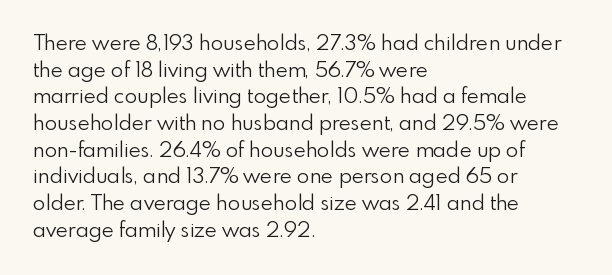
The image shows 21 px text type, upright; set left-aligned, normal line spacing (1.27x), normal letter spacing, not underlined.
